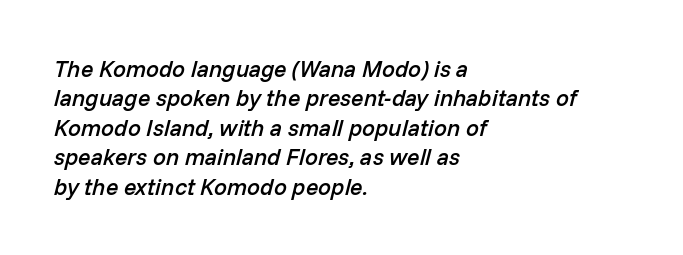
Each line starts at the same left margin while the right side varies. The strip under each line holds only bare page. Inter-character spacing is left at the font's built-in metrics. The passage shown is semibold, sitting just below true bold. The lines sit at an ordinary, default distance from one another. Looking at the ascenders, they clearly lean.
